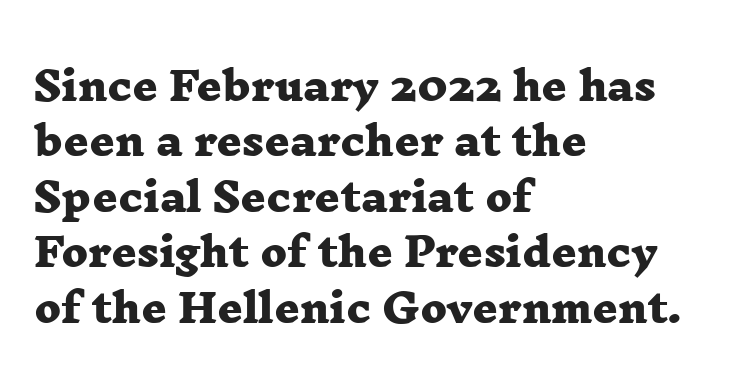
{"serif": "yes", "bold": "yes", "weight": "heavy", "width": "wide", "stroke_contrast": "low", "x_height": "medium", "monospaced": "no", "underline": "no", "align": "left", "line_spacing": "normal", "line_spacing_ratio": 1.42, "letter_spacing": "normal", "letter_spacing_em": 0.0, "glyph_px": 39}
